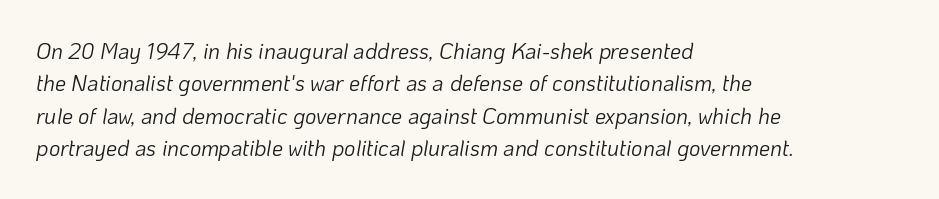
The image shows 22 px text type, italic (leaning right); set left-aligned, normal line spacing (1.47x), normal letter spacing, not underlined.
